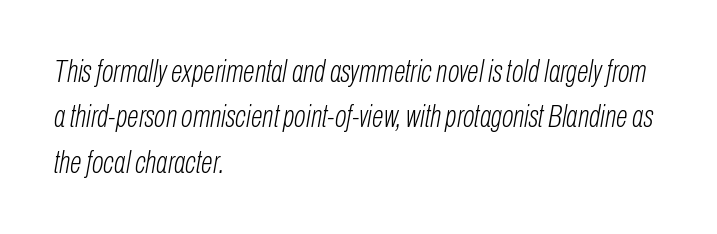
Q: Is the text bold? A: No.
Q: Is the text italic (slanted)? A: Yes, it leans right by about 10 degrees.
Q: Is the text underlined? A: No.
Q: How is the paragraph aligned? A: Left-aligned.
Q: Is the spacing between letters normal or unusually wide? A: Normal.
Q: Is the spacing between lines tight, normal or loose? A: Normal.
Q: Width (condensed, normal, or wide)? A: Condensed.
Q: Stroke contrast? A: Low.
Q: x-height? A: Medium.
Q: Monospaced? A: No.
